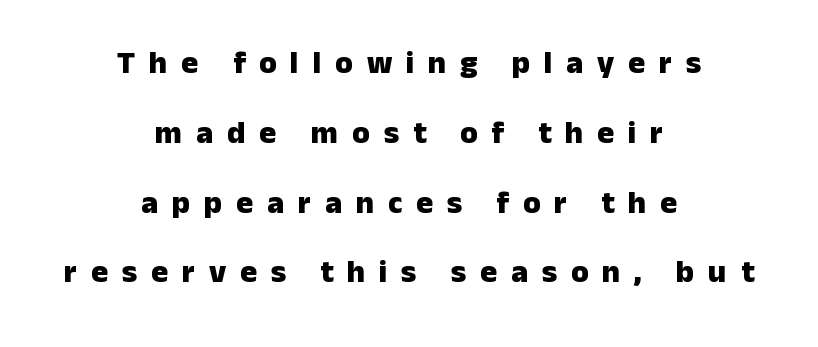
Q: Is the text bold? A: Yes.
Q: Is the text italic (slanted)? A: No, it is upright.
Q: Is the typeface a serif or a sans-serif typeface? A: Sans-serif.
Q: Is the text underlined? A: No.
Q: How is the paragraph aligned? A: Centered.
Q: Is the spacing between letters normal or unusually wide? A: Unusually wide.
Q: Is the spacing between lines tight, normal or loose? A: Loose.
Q: Width (condensed, normal, or wide)? A: Normal.
Q: Stroke contrast? A: Low.
Q: x-height? A: Medium.
Q: Monospaced? A: No.
